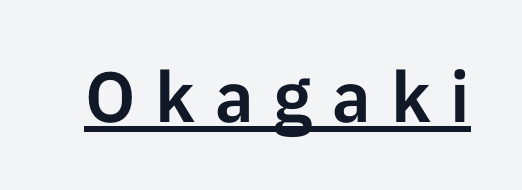
Q: Is the text italic (slanted)? A: No, it is upright.
Q: Is the typeface a serif or a sans-serif typeface? A: Sans-serif.
Q: Is the text underlined? A: Yes.
Q: Is the spacing between letters normal or unusually wide? A: Unusually wide.
Q: Width (condensed, normal, or wide)? A: Normal.
Q: Stroke contrast? A: Low.
Q: x-height? A: Medium.
Q: Monospaced? A: No.
